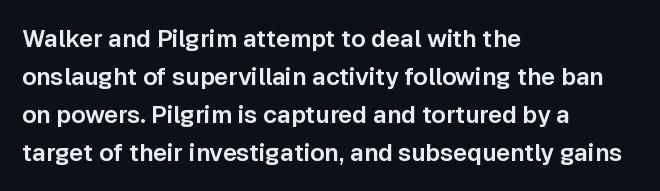
The specimen omits any rule beneath the text block's lines. Alignment: flush left. Italic? Not at all — the glyphs are vertical. The lines sit at an ordinary, default distance from one another. You could call the tracking neutral — neither tight nor loose.
